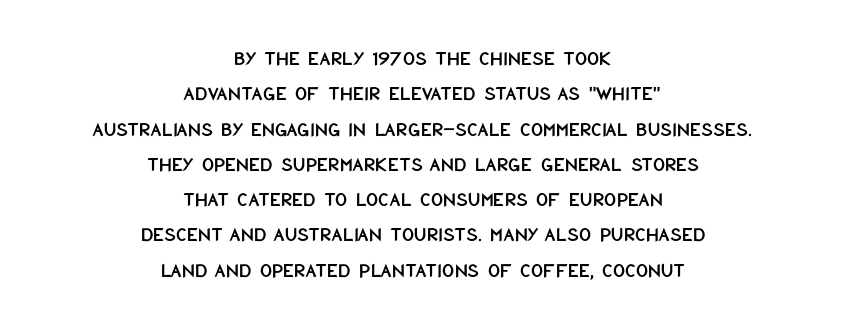
Q: Is the text italic (slanted)? A: No, it is upright.
Q: Is the text underlined? A: No.
Q: How is the paragraph aligned? A: Centered.
Q: Is the spacing between letters normal or unusually wide? A: Normal.
Q: Is the spacing between lines tight, normal or loose? A: Normal.
